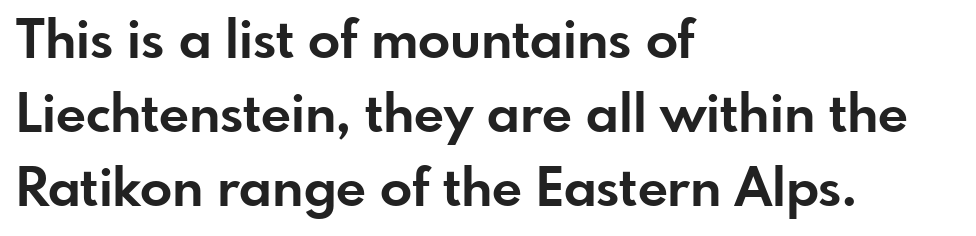
The image shows 53 px bold sans-serif type, upright; set left-aligned, normal line spacing (1.4x), normal letter spacing, not underlined; low stroke contrast and a small x-height.
